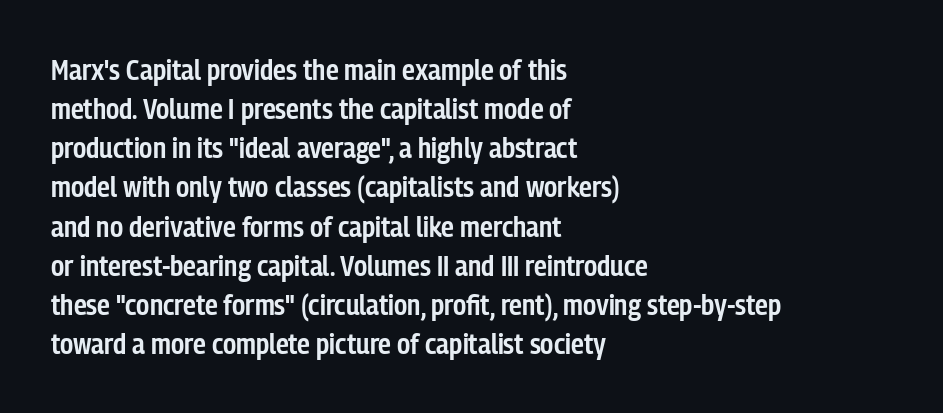
{"serif": "no", "italic": "no", "bold": "semi", "weight": "semibold", "width": "condensed", "stroke_contrast": "low", "x_height": "medium", "monospaced": "no", "underline": "no", "align": "left", "line_spacing": "normal", "line_spacing_ratio": 1.35, "letter_spacing": "normal", "letter_spacing_em": 0.0, "glyph_px": 29}
